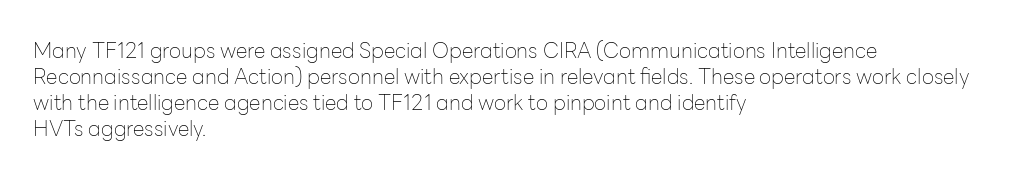
The typography opts for an upright posture over an oblique one. Unmarked baselines from the first word to the last. Students, note that the glyphs here touch the page at normal intervals. Which margin do the lines hug? The left one — the right edge is uneven. The typesetting does not lean heavy: it is not bold.
